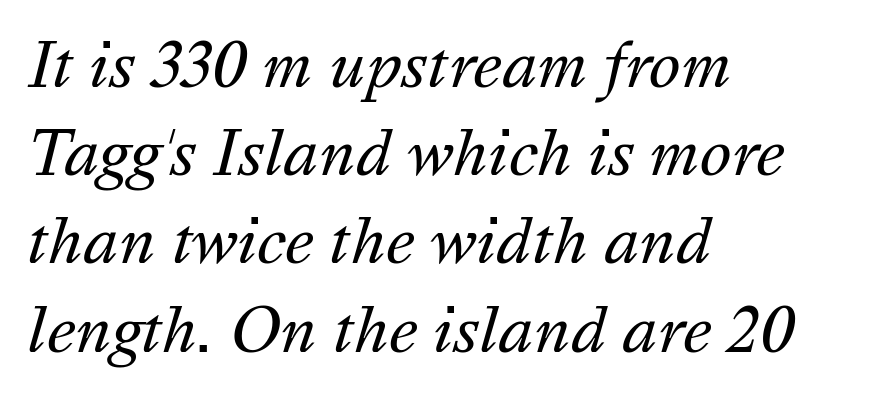
The image shows 60 px regular-weight type, italic (leaning right); set left-aligned, normal line spacing (1.47x), normal letter spacing, not underlined; medium stroke contrast and a medium x-height.
